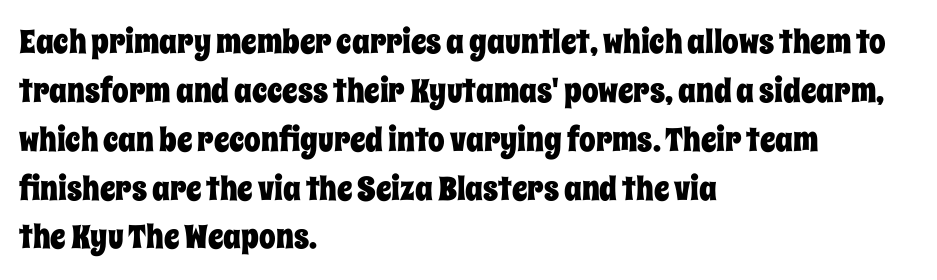
Do the letters lean? They stand straight. The horizontal fit of the characters is conventional and even. All the whitespace from short lines collects on the right. Normally led — the rows are evenly, conventionally spaced. Rule under the text: the space is simply empty. This sample has the flowing, uneven cadence of proportional lettering.
